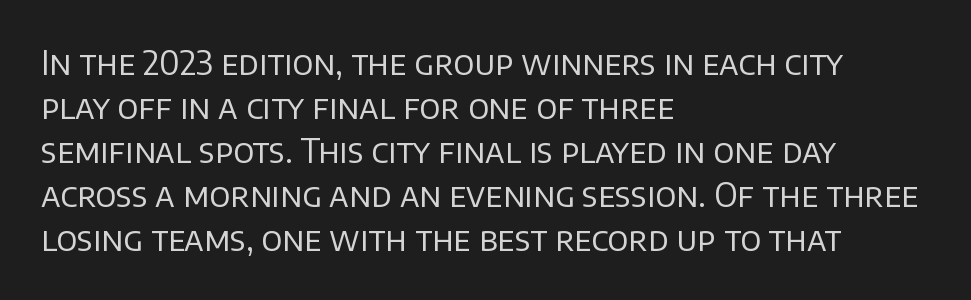
Q: Is the text bold? A: No.
Q: Is the text italic (slanted)? A: No, it is upright.
Q: Is the typeface a serif or a sans-serif typeface? A: Sans-serif.
Q: Is the text underlined? A: No.
Q: How is the paragraph aligned? A: Left-aligned.
Q: Is the spacing between letters normal or unusually wide? A: Normal.
Q: Is the spacing between lines tight, normal or loose? A: Normal.
Q: Width (condensed, normal, or wide)? A: Normal.
Q: Stroke contrast? A: Low.
Q: x-height? A: Large.
Q: Monospaced? A: No.
